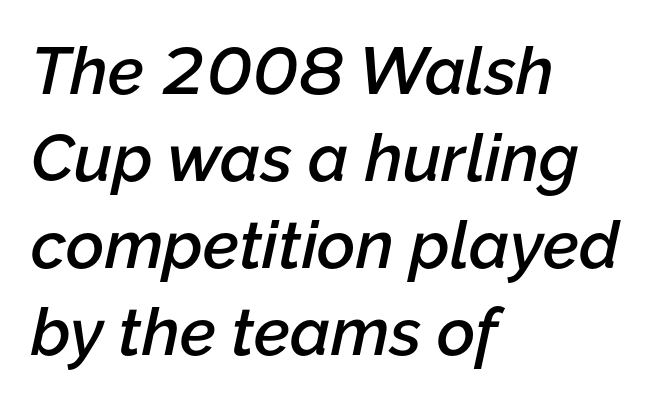
{"italic": "yes", "lean": "right", "slant_degrees": 12, "bold": "semi", "weight": "semibold", "width": "normal", "stroke_contrast": "low", "x_height": "medium", "monospaced": "no", "underline": "no", "align": "left", "line_spacing": "normal", "line_spacing_ratio": 1.32, "letter_spacing": "normal", "letter_spacing_em": 0.0, "glyph_px": 66}
